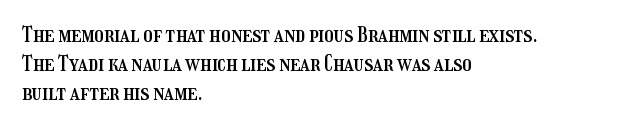
Q: Is the text italic (slanted)? A: No, it is upright.
Q: Is the text underlined? A: No.
Q: How is the paragraph aligned? A: Left-aligned.
Q: Is the spacing between letters normal or unusually wide? A: Normal.
Q: Is the spacing between lines tight, normal or loose? A: Normal.
